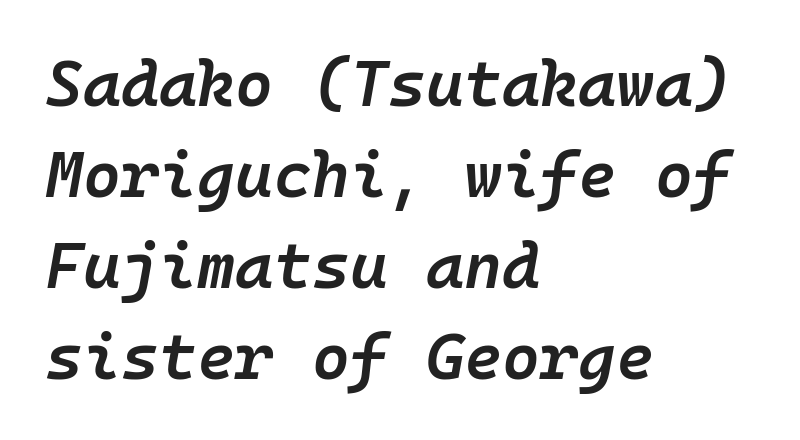
A typesetter would call this leading conventional body-copy spacing. The space directly below the letters is spotless. Its strokes are somewhat broadened, the hallmark of semibold type. You could count columns in this text — the font is strictly monospaced.
